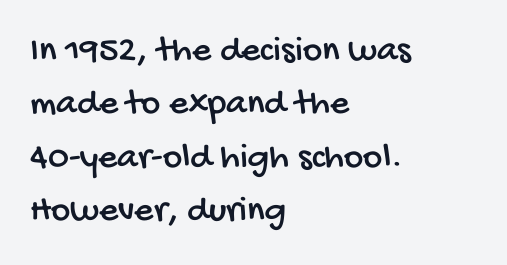
Q: Is the typeface a serif or a sans-serif typeface? A: Sans-serif.
Q: Is the text underlined? A: No.
Q: How is the paragraph aligned? A: Left-aligned.
Q: Is the spacing between letters normal or unusually wide? A: Normal.
Q: Is the spacing between lines tight, normal or loose? A: Normal.
Q: Width (condensed, normal, or wide)? A: Condensed.
Q: Stroke contrast? A: Low.
Q: x-height? A: Large.
Q: Monospaced? A: No.
